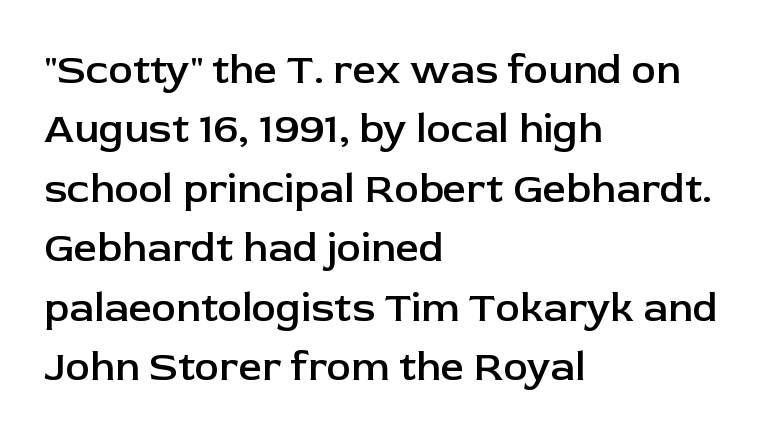
{"serif": "no", "italic": "no", "bold": "semi", "weight": "semibold", "width": "normal", "stroke_contrast": "low", "x_height": "medium", "monospaced": "no", "underline": "no", "align": "left", "line_spacing": "normal", "line_spacing_ratio": 1.45, "letter_spacing": "normal", "letter_spacing_em": 0.0, "glyph_px": 41}
